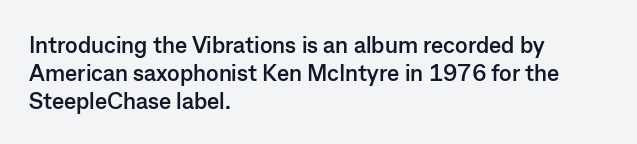
The image shows 23 px bold type, upright; set left-aligned, line spacing 1.22x, normal letter spacing, not underlined.
